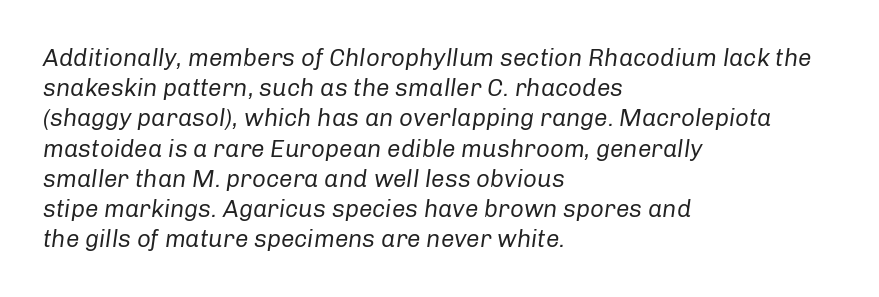
Q: Is the text bold? A: No.
Q: Is the text italic (slanted)? A: Yes, it leans right by about 8 degrees.
Q: Is the text underlined? A: No.
Q: How is the paragraph aligned? A: Left-aligned.
Q: Is the spacing between letters normal or unusually wide? A: Normal.
Q: Is the spacing between lines tight, normal or loose? A: Normal.
